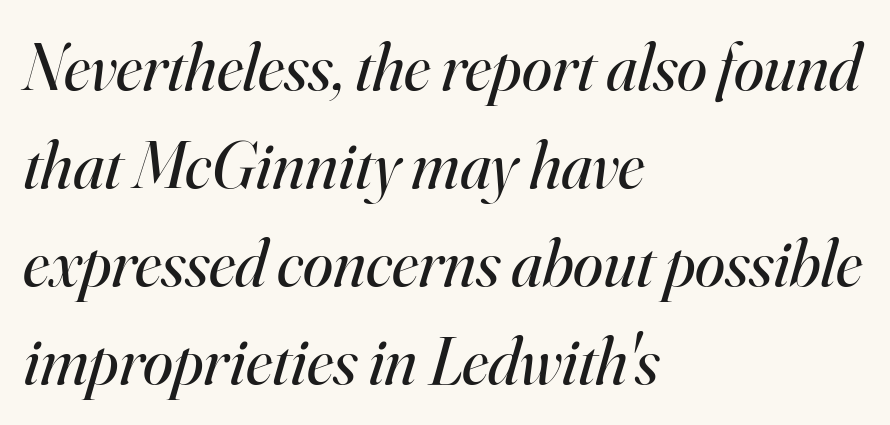
Q: Is the text bold? A: No.
Q: Is the text italic (slanted)? A: Yes, it leans right by about 16 degrees.
Q: Is the typeface a serif or a sans-serif typeface? A: Serif.
Q: Is the text underlined? A: No.
Q: How is the paragraph aligned? A: Left-aligned.
Q: Is the spacing between letters normal or unusually wide? A: Normal.
Q: Is the spacing between lines tight, normal or loose? A: Normal.
Q: Width (condensed, normal, or wide)? A: Normal.
Q: Stroke contrast? A: High.
Q: x-height? A: Small.
Q: Monospaced? A: No.
